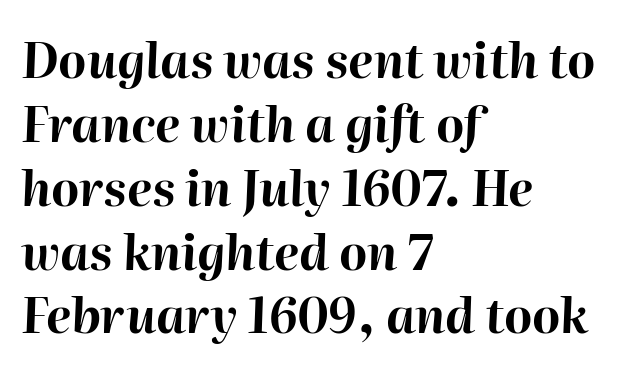
The image shows 48 px bold type, italic (leaning right); set left-aligned, normal line spacing (1.33x), normal letter spacing, not underlined; high stroke contrast and a medium x-height.
